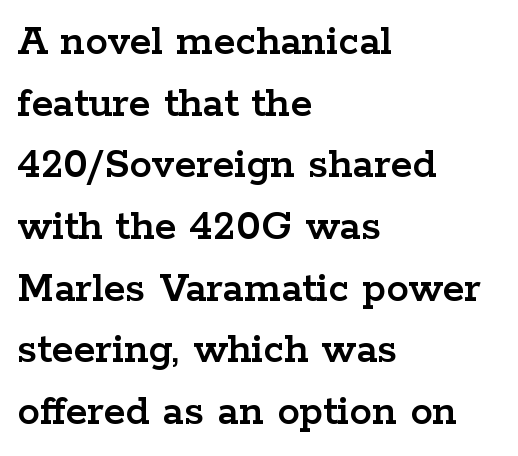
{"serif": "yes", "italic": "no", "width": "wide", "stroke_contrast": "low", "x_height": "medium", "monospaced": "no", "underline": "no", "align": "left", "line_spacing": "normal", "line_spacing_ratio": 1.37, "letter_spacing": "normal", "letter_spacing_em": 0.0, "glyph_px": 45}
